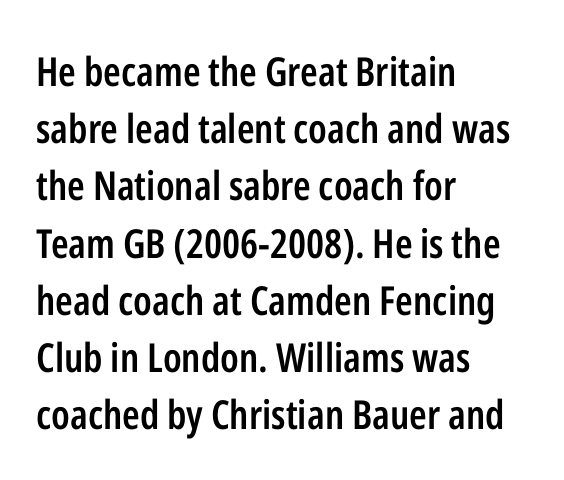
The image shows 40 px semibold, condensed sans-serif type, upright; set left-aligned, normal line spacing (1.43x), normal letter spacing, not underlined; low stroke contrast and a medium x-height.
